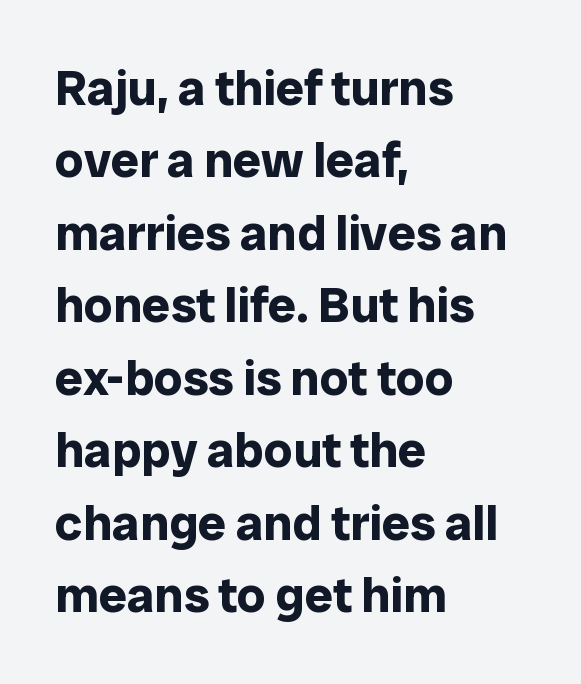
The image shows 50 px bold sans-serif type, upright; set left-aligned, normal line spacing (1.45x), normal letter spacing, not underlined; low stroke contrast and a medium x-height.
